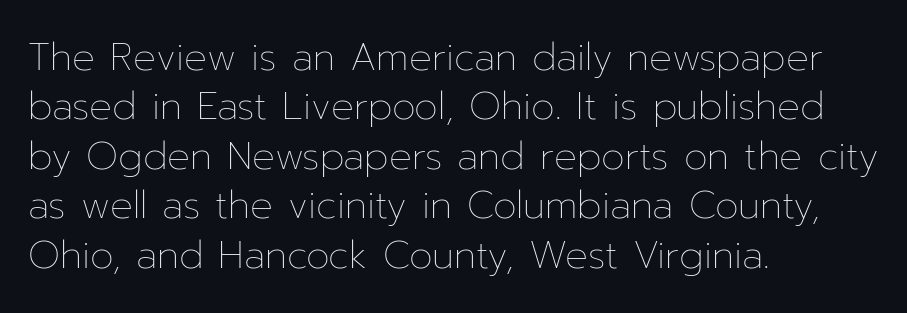
The image shows 38 px thin type, upright; set left-aligned, normal line spacing (1.3x), normal letter spacing, not underlined; low stroke contrast and a medium x-height.
